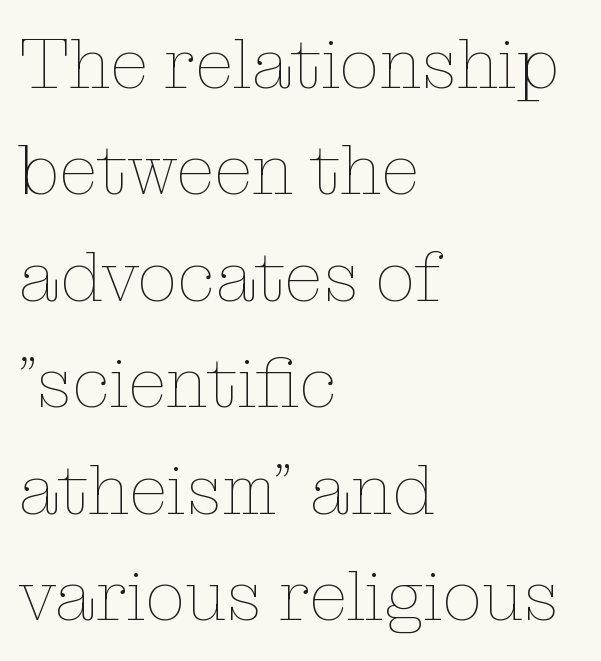
Anything drawn beneath the words? Only blank space. Is this a heavy cut? Hardly; it is regular or lighter. These lines are rendered in a variable-pitch font. This sample keeps an unexceptional amount of space between lines. Rendered with straight, roman letterforms.
